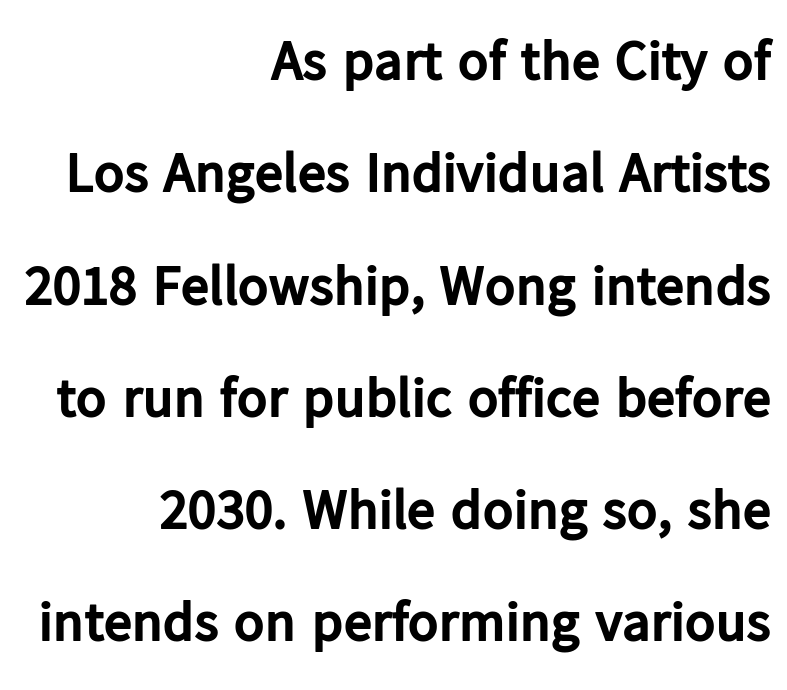
Q: Is the text bold? A: Yes.
Q: Is the text italic (slanted)? A: No, it is upright.
Q: Is the typeface a serif or a sans-serif typeface? A: Sans-serif.
Q: Is the text underlined? A: No.
Q: How is the paragraph aligned? A: Right-aligned.
Q: Is the spacing between letters normal or unusually wide? A: Normal.
Q: Is the spacing between lines tight, normal or loose? A: Loose.
Q: Width (condensed, normal, or wide)? A: Normal.
Q: Stroke contrast? A: Low.
Q: x-height? A: Medium.
Q: Monospaced? A: No.
